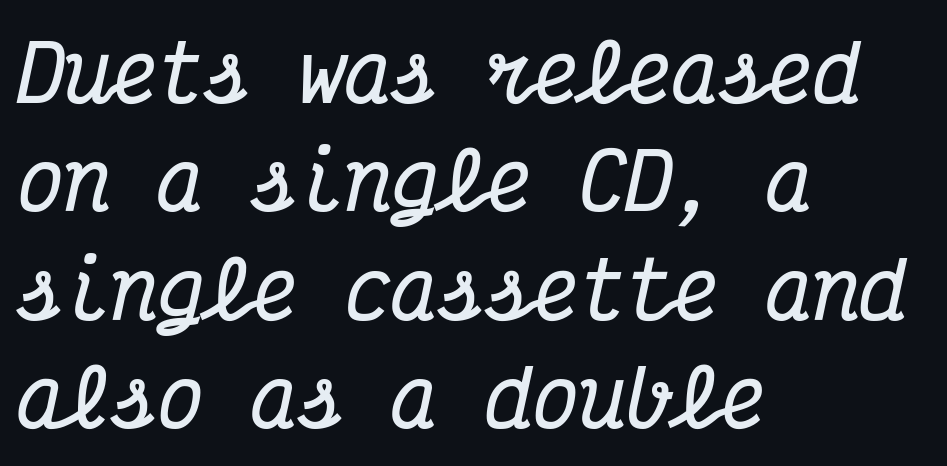
Q: Is the text bold? A: Yes.
Q: Is the text italic (slanted)? A: Yes, it leans right by about 12 degrees.
Q: Is the typeface a serif or a sans-serif typeface? A: Serif.
Q: Is the text underlined? A: No.
Q: How is the paragraph aligned? A: Left-aligned.
Q: Is the spacing between letters normal or unusually wide? A: Normal.
Q: Is the spacing between lines tight, normal or loose? A: Normal.
Q: Width (condensed, normal, or wide)? A: Condensed.
Q: Stroke contrast? A: Medium.
Q: x-height? A: Medium.
Q: Monospaced? A: Yes.
